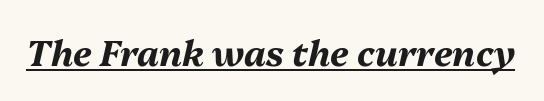
The image shows 35 px bold type, italic (leaning right); set normal letter spacing, underlined; medium stroke contrast and a medium x-height.
